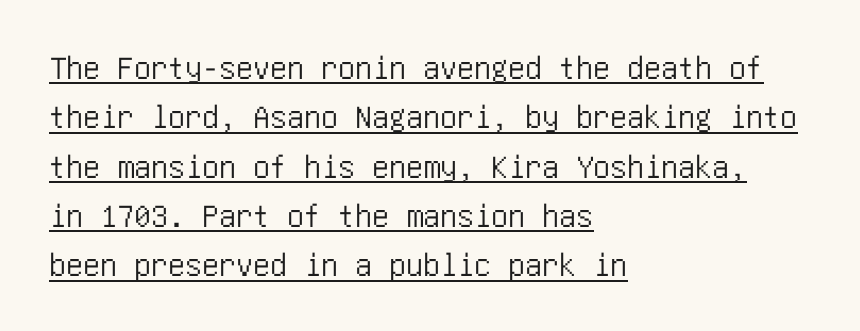
Are there feet on the stems? There aren't — it's a sans. Vertical spacing — default. If you drew a ruler down the left edge, every line would touch it. Each line of the rendering has a horizontal stroke beneath the glyphs. Nothing unusual about the tracking: characters are spaced as the font intends. Tall strokes in this sample are plumb rather than angled.
